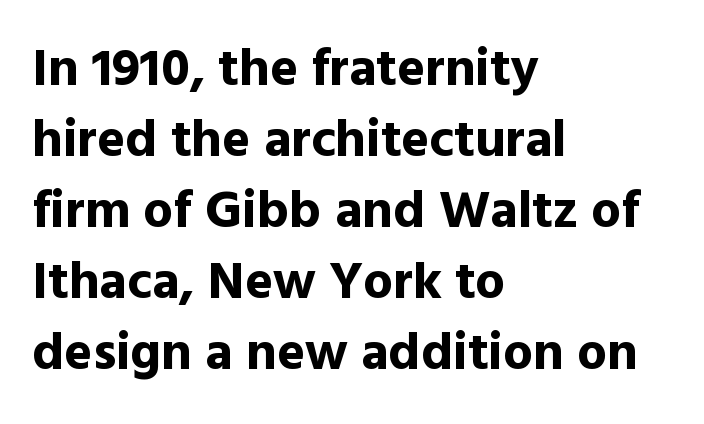
Students, note that the glyphs here touch the page at normal intervals. The rendering uses a bold face; every stroke is thick and dark. You could not count columns in this text — the font is proportionally spaced. Vertical spacing — default. Quick note: not italic, upright. Descenders are the only things crossing below the line.
